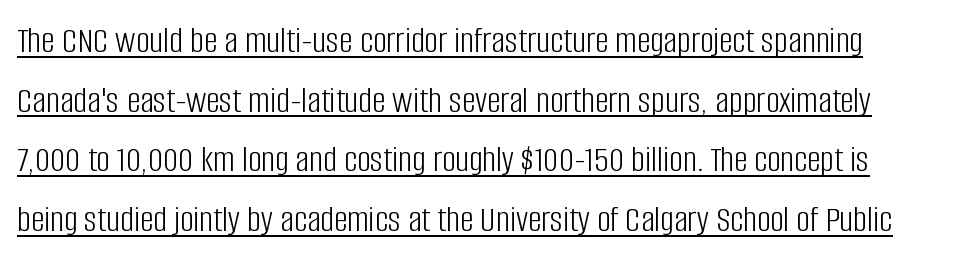
Line spacing here is normal. Students, note that the glyphs here touch the page at normal intervals. The passage shown is typed in a proportional face where columns would drift. Caption: lettering with a line underneath. Counters stay open thanks to moderate or lighter strokes.
